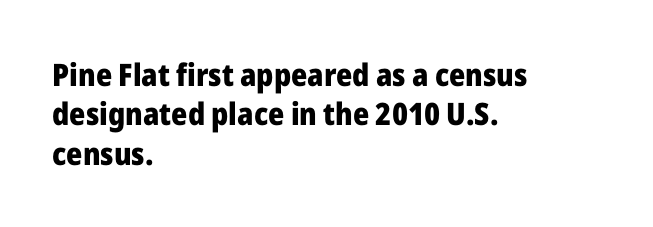
The image shows 31 px heavy sans-serif type, upright; set left-aligned, normal line spacing (1.27x), normal letter spacing, not underlined; low stroke contrast and a medium x-height.
